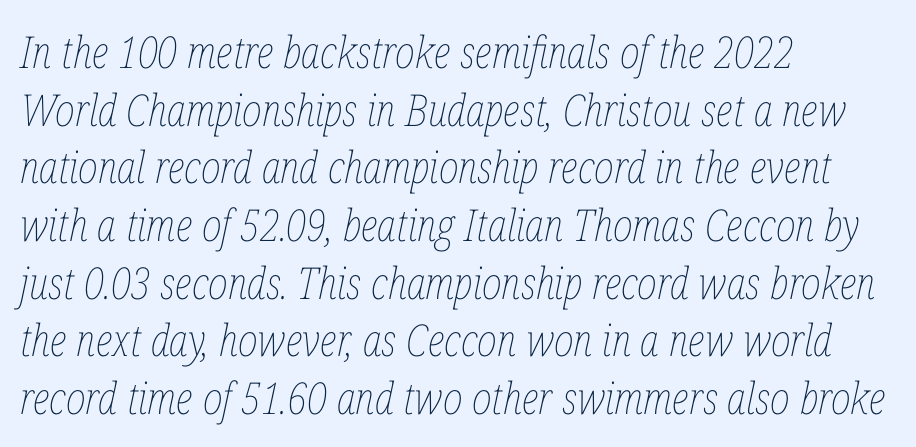
The image shows 44 px thin, condensed type, italic (leaning right); set left-aligned, normal line spacing (1.31x), normal letter spacing, not underlined; low stroke contrast and a medium x-height.
